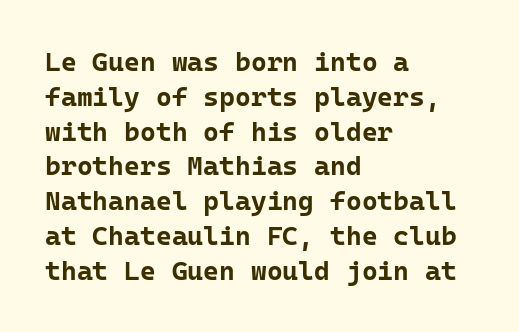
Q: Is the text bold? A: Yes.
Q: Is the text italic (slanted)? A: No, it is upright.
Q: Is the text underlined? A: No.
Q: How is the paragraph aligned? A: Left-aligned.
Q: Is the spacing between letters normal or unusually wide? A: Normal.
Q: Is the spacing between lines tight, normal or loose? A: Normal.
